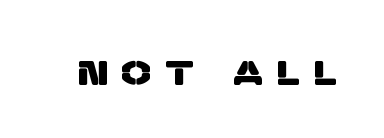
To sum up the face: it is a sans, with no serifs. Note the varied advance widths — an 'i' is clearly narrower than an 'm'. The space beneath each line is pristine and unruled. The letterforms stand isolated, each surrounded by extra space.
